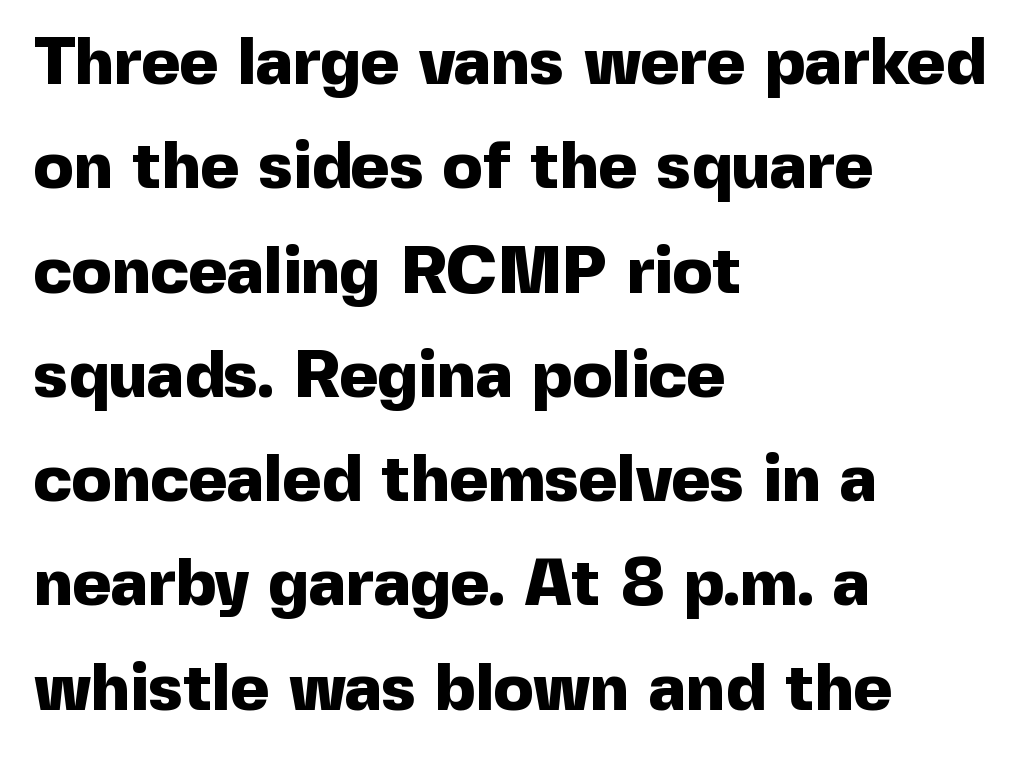
The image shows 66 px heavy sans-serif type, upright; set left-aligned, normal line spacing (1.58x), normal letter spacing, not underlined; a medium x-height.
